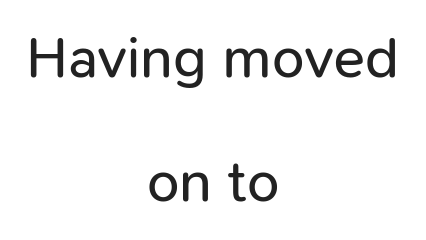
{"serif": "no", "italic": "no", "bold": "no", "weight": "regular", "width": "normal", "stroke_contrast": "low", "x_height": "medium", "monospaced": "no", "underline": "no", "align": "center", "line_spacing": "loose", "line_spacing_ratio": 2.13, "letter_spacing": "normal", "letter_spacing_em": 0.0, "glyph_px": 58}
